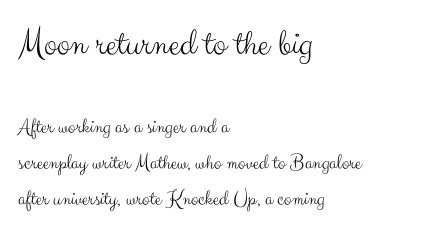
The image shows 39 px light sans-serif type; set left-aligned, normal line spacing (1.62x), normal letter spacing, not underlined; the first (top) block is 1.77x larger; medium stroke contrast and a small x-height.
